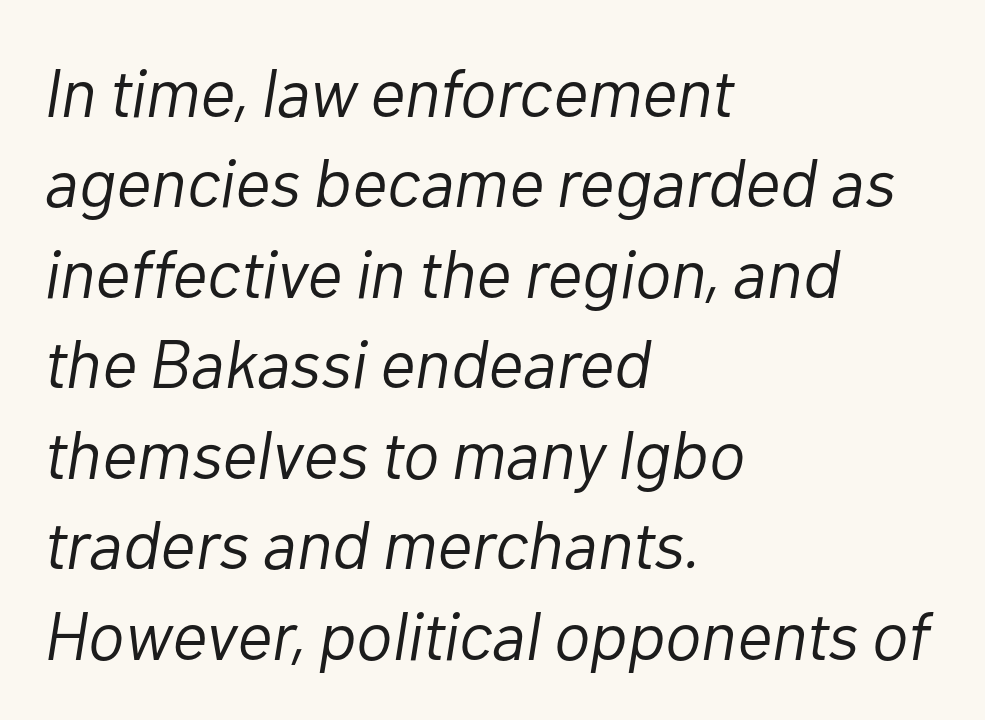
Q: Is the text bold? A: No.
Q: Is the text italic (slanted)? A: Yes, it leans right by about 10 degrees.
Q: Is the text underlined? A: No.
Q: How is the paragraph aligned? A: Left-aligned.
Q: Is the spacing between letters normal or unusually wide? A: Normal.
Q: Is the spacing between lines tight, normal or loose? A: Normal.
Q: Width (condensed, normal, or wide)? A: Normal.
Q: Stroke contrast? A: Low.
Q: x-height? A: Medium.
Q: Monospaced? A: No.
